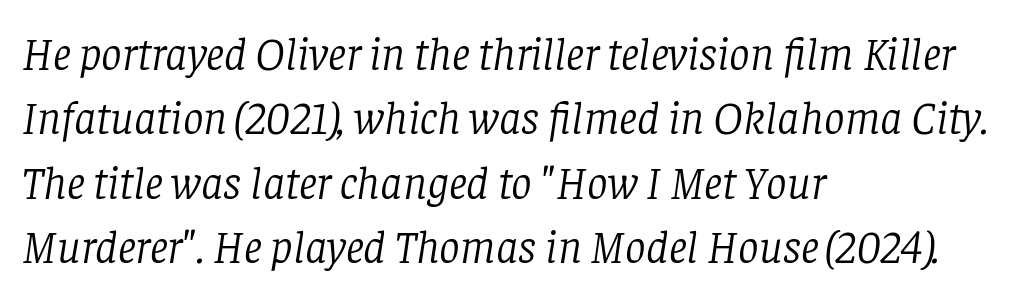
Successive baselines arrive at the customary interval. An italicized treatment has been applied to the whole sample. Character widths vary here, with narrow letters taking less room than wide ones. Look at the tracking — it's just the regular setting, nothing added. Weight: not bold — regular or lighter. Old-style or modern, the face here clearly has serifs.
